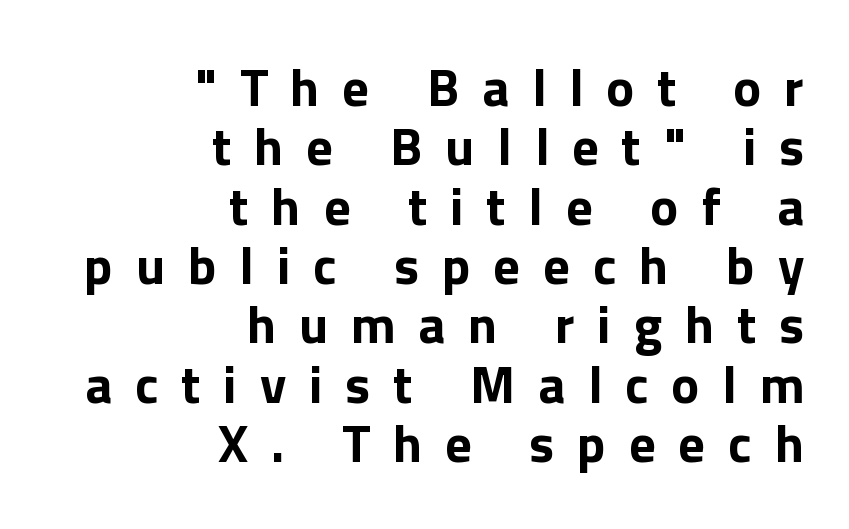
The image shows 53 px bold sans-serif type, upright; set right-aligned, tight line spacing (1.12x), unusually wide letter spacing (+0.43 em), not underlined; low stroke contrast and a medium x-height.
